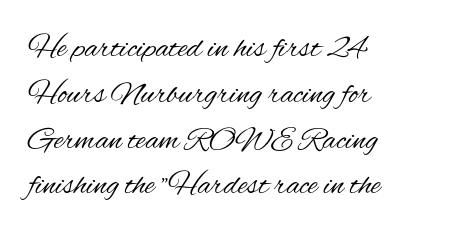
Lines of text with bare space underneath. What stands out about the letter spacing? Nothing — it is the standard amount. Successive baselines arrive at the customary interval. All the whitespace from short lines collects on the right. Do the characters align in a grid? No, the font is proportional.
